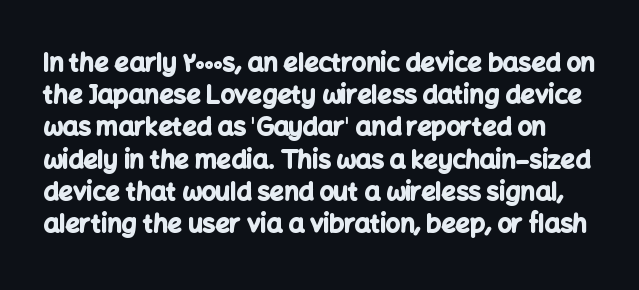
The image shows 25 px bold type, upright; set normal line spacing (1.29x), normal letter spacing, not underlined.
